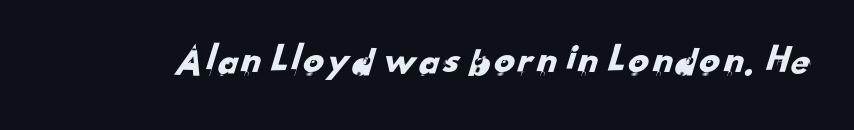
Q: Is the typeface a serif or a sans-serif typeface? A: Sans-serif.
Q: Is the text underlined? A: No.
Q: Is the spacing between letters normal or unusually wide? A: Normal.
Q: Width (condensed, normal, or wide)? A: Normal.
Q: Stroke contrast? A: Low.
Q: x-height? A: Small.
Q: Monospaced? A: No.
